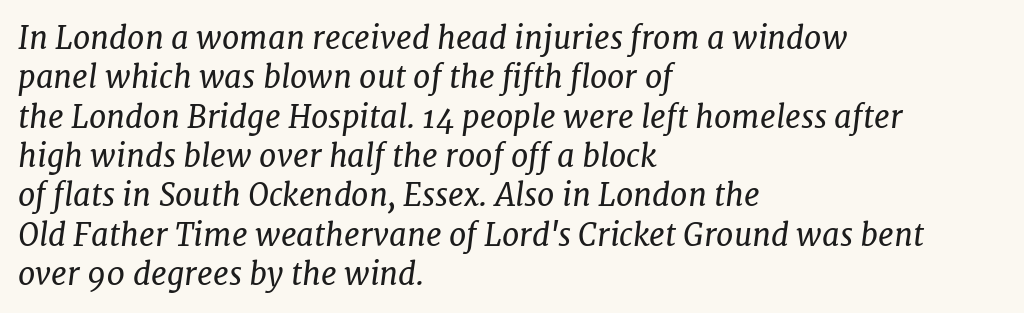
The image shows 31 px regular-weight serif type, italic (leaning right); set left-aligned, normal line spacing (1.27x), normal letter spacing, not underlined; low stroke contrast and a medium x-height.
